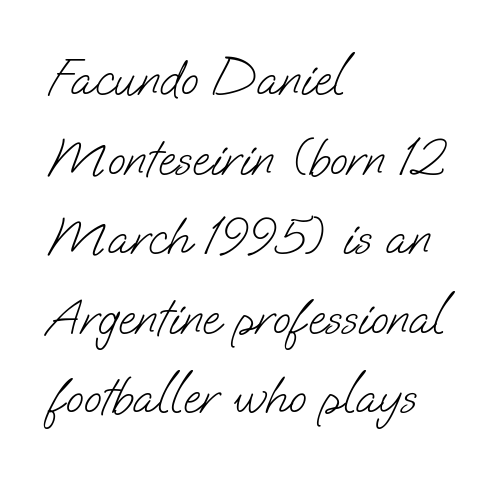
Is this a fixed-width face? No — the glyphs have proportional, varying widths. Tracking value appears to be zero — textbook default spacing. Typeset ragged right — the left edge is the straight one. Reading down the column, the eye jumps a familiar distance to each next line. The foot of each line stays bare and open.
